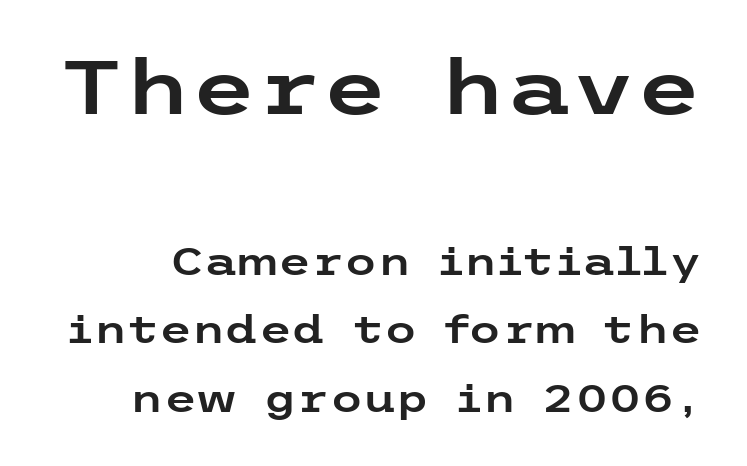
Typesetter's note — upper block bumped up in size, lower block left smaller. Check the space under the baseline: it is left empty. Letterform terminals end flat and unadorned throughout the passage. The specimen reads as upright at a glance. Honestly, the letter spacing is just normal — you wouldn't notice it.
